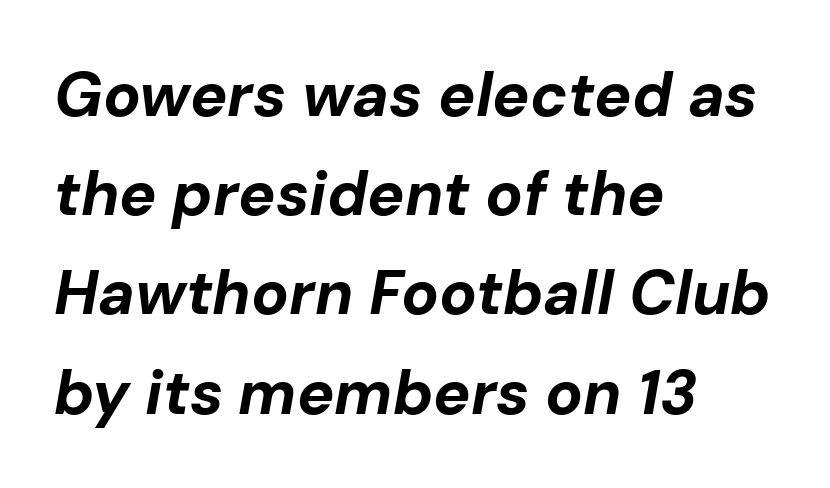
Q: Is the text bold? A: Yes.
Q: Is the text italic (slanted)? A: Yes, it leans right by about 10 degrees.
Q: Is the text underlined? A: No.
Q: How is the paragraph aligned? A: Left-aligned.
Q: Is the spacing between letters normal or unusually wide? A: Normal.
Q: Is the spacing between lines tight, normal or loose? A: Normal.
Q: Width (condensed, normal, or wide)? A: Normal.
Q: Stroke contrast? A: Low.
Q: x-height? A: Medium.
Q: Monospaced? A: No.
